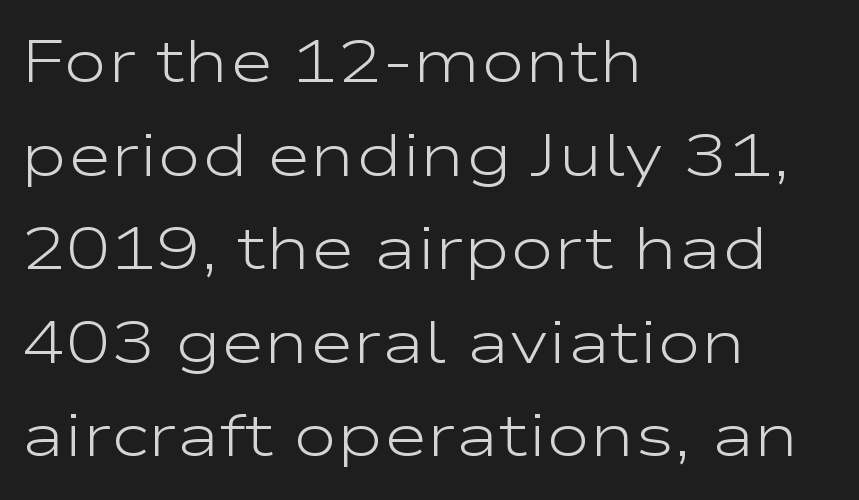
The rendering keeps characters at their native spacing. Line spacing here is normal. Character widths vary here, with narrow letters taking less room than wide ones. The passage shown is typeset with a sans-serif family.
